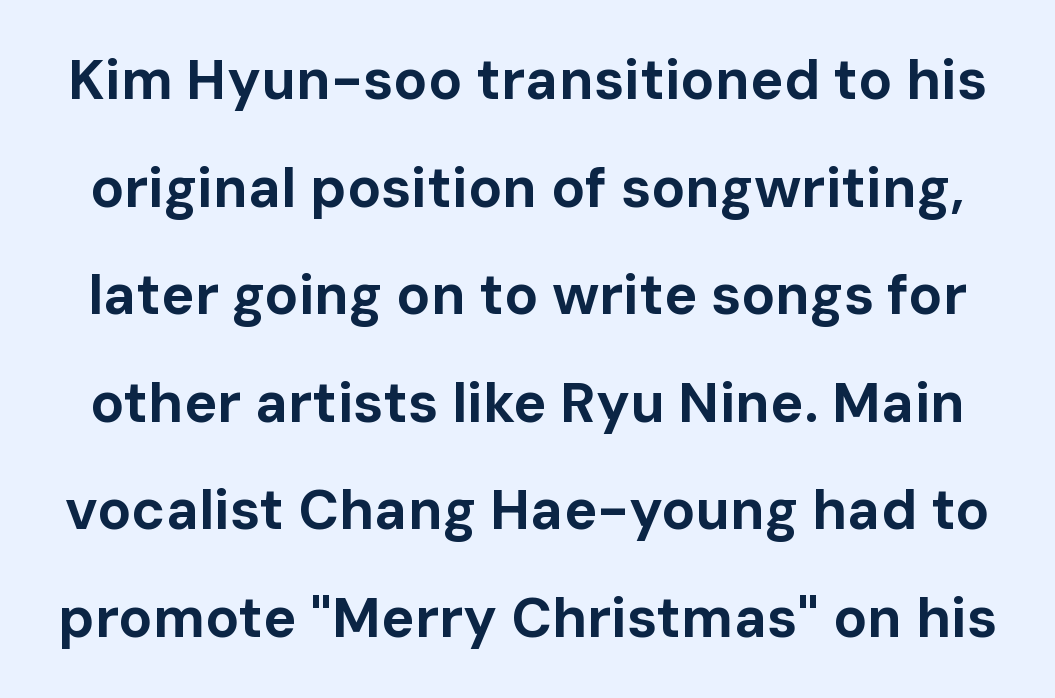
{"serif": "no", "italic": "no", "bold": "yes", "weight": "bold", "width": "normal", "stroke_contrast": "low", "x_height": "medium", "monospaced": "no", "underline": "no", "line_spacing": "loose", "line_spacing_ratio": 1.92, "letter_spacing": "normal", "letter_spacing_em": 0.0, "glyph_px": 56}
